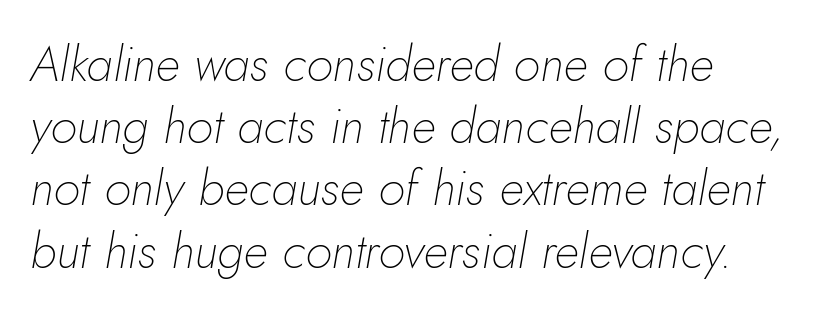
{"italic": "yes", "lean": "right", "slant_degrees": 10, "bold": "no", "weight": "thin", "width": "normal", "stroke_contrast": "low", "x_height": "small", "monospaced": "no", "underline": "no", "align": "left", "line_spacing": "normal", "line_spacing_ratio": 1.27, "letter_spacing": "normal", "letter_spacing_em": 0.0, "glyph_px": 49}
